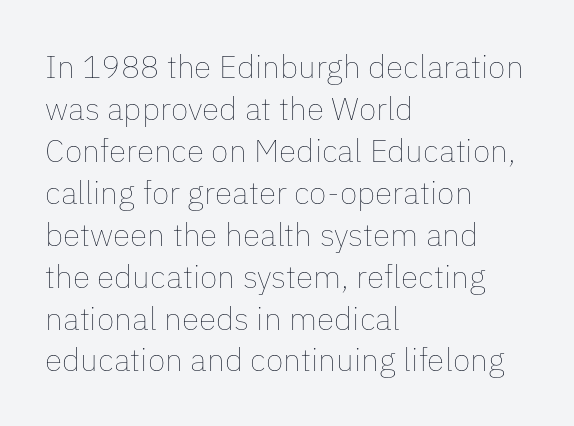
Each new line begins a customary step beneath the previous one. In CSS terms this would be text-align: left. A bare baseline throughout the passage. Do the characters align in a grid? No, the font is proportional. Summary of weight: not heavy and not bold.
